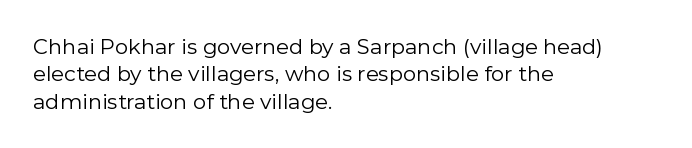
Reading down the block, your eye returns to a fixed left position each line. The weight tops out at a normal text grade. Interline gaps are of average width in this sample. The letters sit at their default tracking, neither squeezed nor spread.
